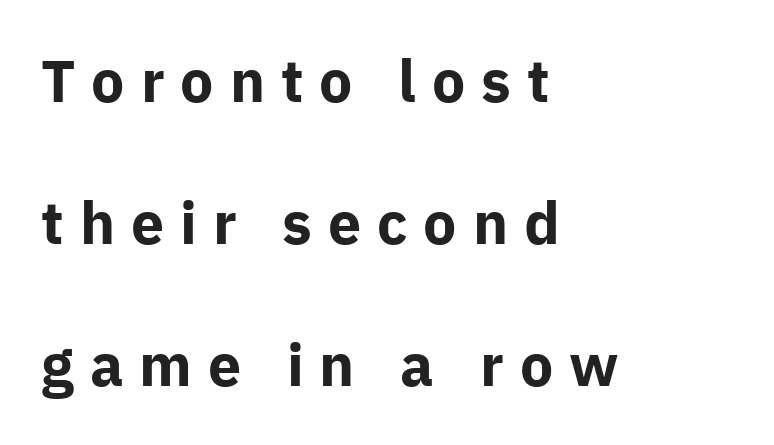
The designer went with a sans here, leaving each stem footless. The face used here is proportionally spaced, like ordinary book or web type. Heavy, bold letterforms. Widely set lines give the paragraph a tall, airy silhouette.
